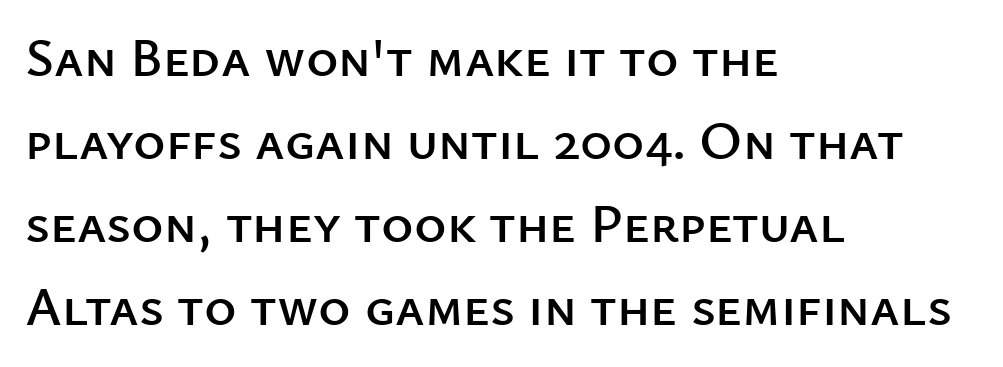
Q: Is the text italic (slanted)? A: No, it is upright.
Q: Is the typeface a serif or a sans-serif typeface? A: Sans-serif.
Q: Is the text underlined? A: No.
Q: How is the paragraph aligned? A: Left-aligned.
Q: Is the spacing between letters normal or unusually wide? A: Normal.
Q: Is the spacing between lines tight, normal or loose? A: Normal.
Q: Width (condensed, normal, or wide)? A: Normal.
Q: Stroke contrast? A: Low.
Q: x-height? A: Medium.
Q: Monospaced? A: No.
